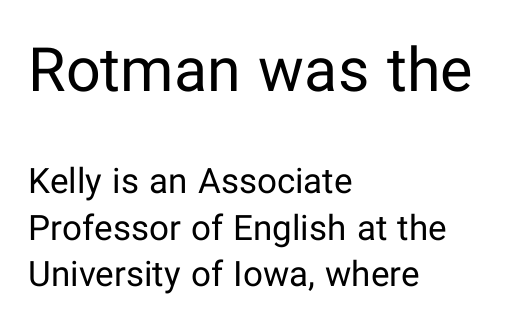
The image shows 61 px regular-weight sans-serif type, upright; set left-aligned, normal line spacing (1.32x), normal letter spacing, not underlined; the first (top) block is 1.74x larger; low stroke contrast and a medium x-height.
